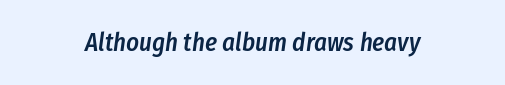
{"italic": "yes", "lean": "right", "slant_degrees": 8, "bold": "semi", "underline": "no", "align": "center", "letter_spacing": "normal", "letter_spacing_em": 0.0, "glyph_px": 25}
